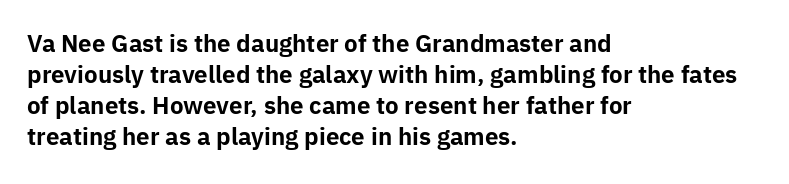
The image shows 23 px bold type, upright; set left-aligned, normal line spacing (1.35x), normal letter spacing, not underlined.
